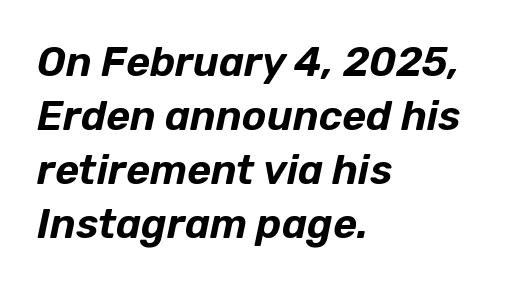
{"italic": "yes", "lean": "right", "slant_degrees": 12, "width": "normal", "stroke_contrast": "low", "x_height": "medium", "monospaced": "no", "underline": "no", "align": "left", "line_spacing": "normal", "line_spacing_ratio": 1.32, "letter_spacing": "normal", "letter_spacing_em": 0.0, "glyph_px": 41}
